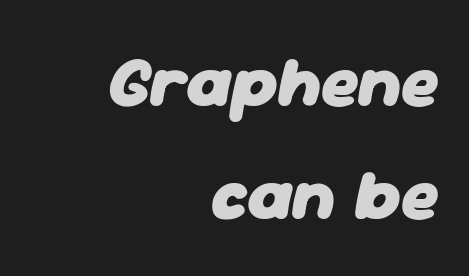
Posture: slanted. Glance below the letters and you will spot only blank space. A full-strength bold gives these letters their thick strokes. Glyph-to-glyph distance matches everyday printed text. Vertically, the passage feels balanced, rows spaced as you'd expect.
